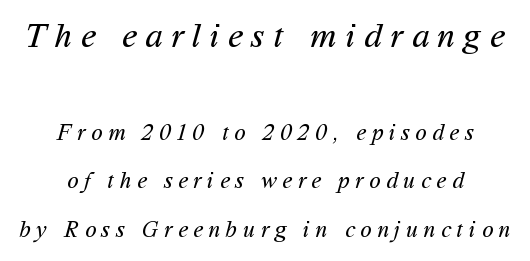
The image shows 35 px regular-weight sans-serif type; set centered, loose line spacing (2.11x), unusually wide letter spacing (+0.25 em), not underlined; the first (top) block is 1.52x larger; medium stroke contrast and a medium x-height.
